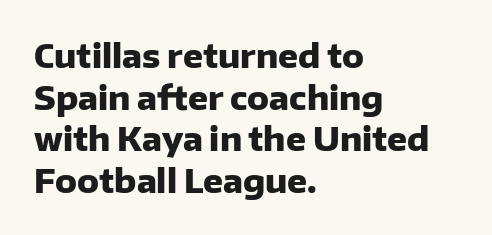
The image shows 33 px heavy sans-serif type, upright; set left-aligned, normal line spacing (1.26x), normal letter spacing, not underlined; low stroke contrast and a medium x-height.
